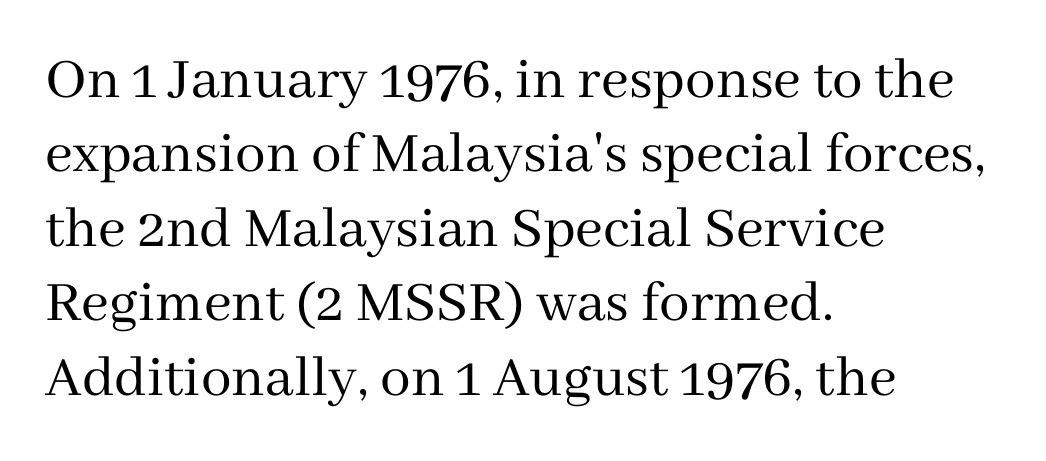
Q: Is the text bold? A: No.
Q: Is the text italic (slanted)? A: No, it is upright.
Q: Is the typeface a serif or a sans-serif typeface? A: Serif.
Q: Is the text underlined? A: No.
Q: How is the paragraph aligned? A: Left-aligned.
Q: Is the spacing between letters normal or unusually wide? A: Normal.
Q: Width (condensed, normal, or wide)? A: Normal.
Q: Stroke contrast? A: Medium.
Q: x-height? A: Medium.
Q: Monospaced? A: No.
